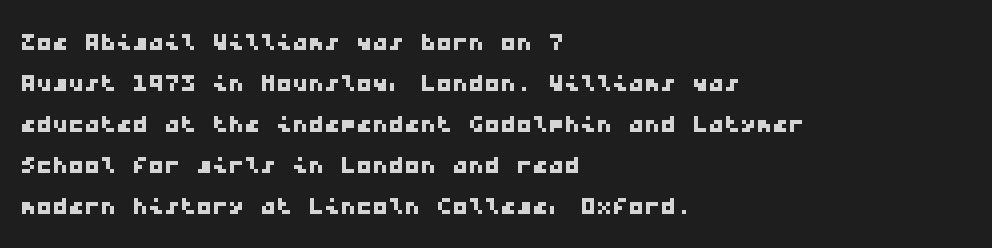
{"serif": "no", "width": "wide", "stroke_contrast": "low", "x_height": "medium", "monospaced": "yes", "underline": "no", "align": "left", "line_spacing": "normal", "line_spacing_ratio": 1.28, "letter_spacing": "normal", "letter_spacing_em": 0.0, "glyph_px": 32}
